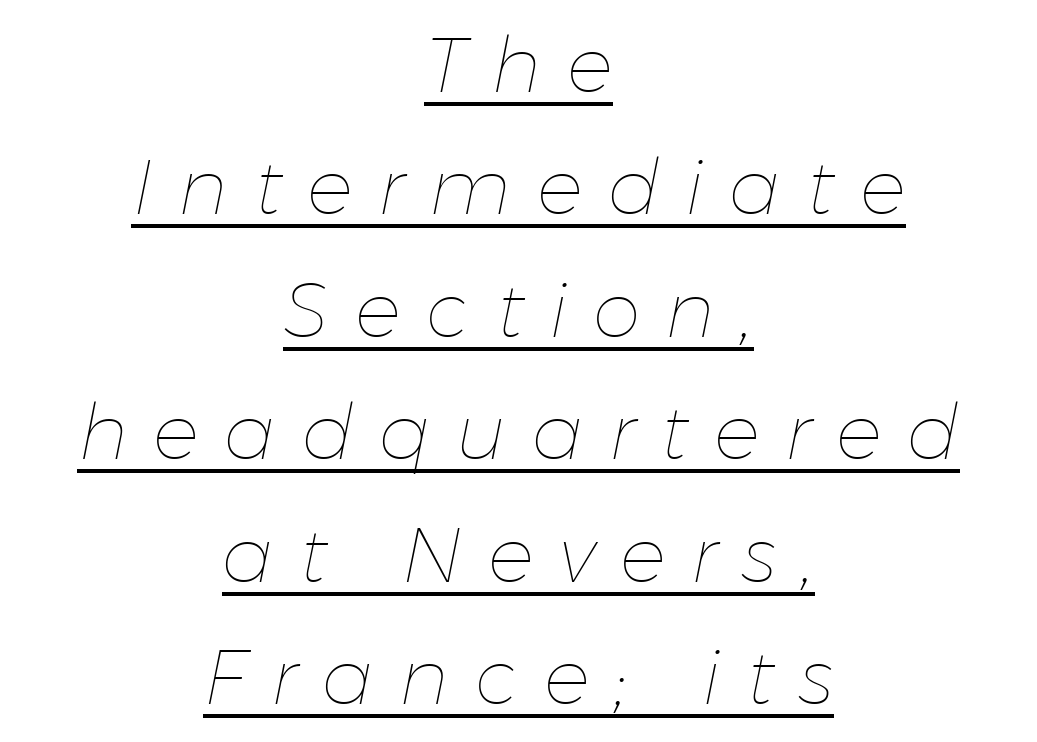
Style check: oblique. The passage shown is underscored from start to finish. Is the block centered? Yes — each line is placed symmetrically about the middle. The passage shown is typed in a proportional face where columns would drift. Letter spacing: wide.
